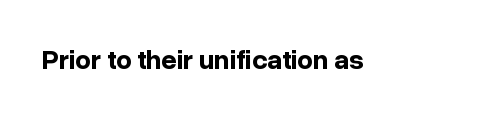
Q: Is the text bold? A: Yes.
Q: Is the text italic (slanted)? A: No, it is upright.
Q: Is the text underlined? A: No.
Q: Is the spacing between letters normal or unusually wide? A: Normal.
